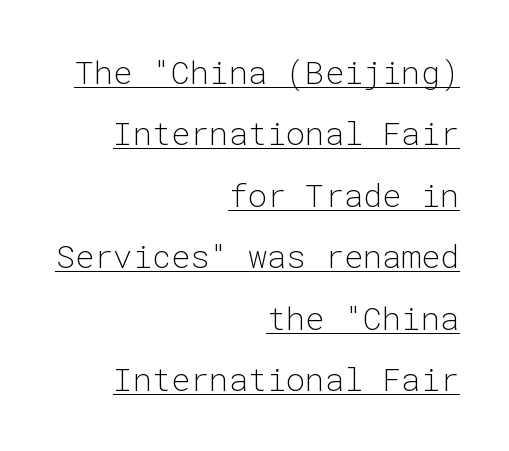
The image shows 32 px light sans-serif type, upright, monospaced; set right-aligned, loose line spacing (1.92x), normal letter spacing, underlined; low stroke contrast and a medium x-height.
